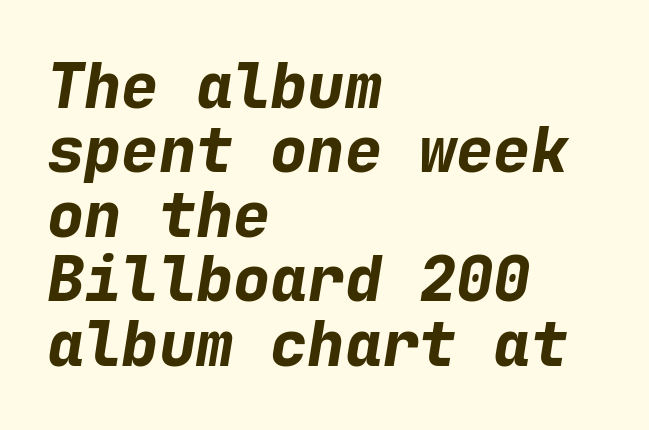
The image shows 62 px bold type, italic (leaning right), monospaced; set left-aligned, tight line spacing (1.04x), normal letter spacing, not underlined; low stroke contrast and a medium x-height.
